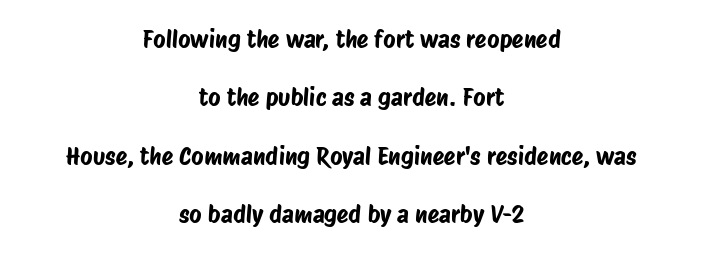
{"underline": "no", "align": "center", "line_spacing": "loose", "line_spacing_ratio": 2.43, "letter_spacing": "normal", "letter_spacing_em": 0.0, "glyph_px": 24}
